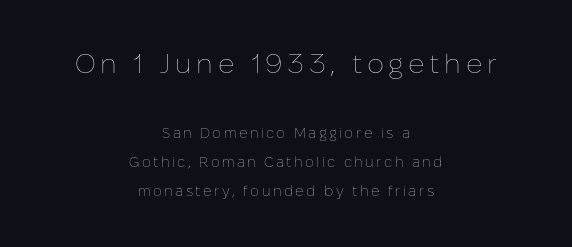
Q: Is the text bold? A: No.
Q: Is the text italic (slanted)? A: No, it is upright.
Q: Is the text underlined? A: No.
Q: How is the paragraph aligned? A: Centered.
Q: Is the spacing between lines tight, normal or loose? A: Loose.
Q: Which block of text is set in a larger size, the first (top) or the second (bottom)? A: The first (top) one.
